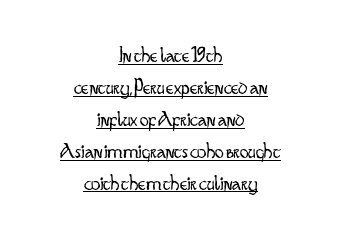
{"italic": "no", "bold": "no", "underline": "yes", "align": "center", "line_spacing": "normal", "line_spacing_ratio": 1.45, "letter_spacing": "normal", "letter_spacing_em": 0.0, "glyph_px": 22}
